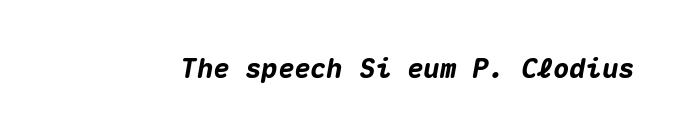
The image shows 27 px bold type, italic (leaning right); set normal letter spacing, not underlined.
